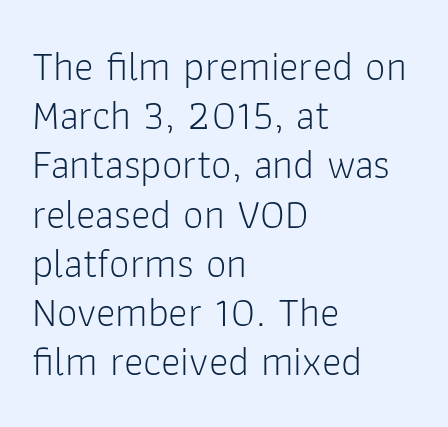
The image shows 41 px light sans-serif type, upright; set left-aligned, line spacing 1.2x, normal letter spacing, not underlined; low stroke contrast and a medium x-height.
